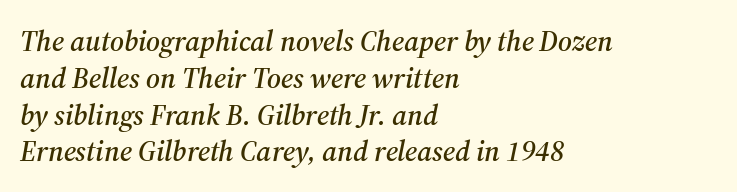
{"serif": "yes", "italic": "yes", "lean": "right", "slant_degrees": 12, "width": "normal", "stroke_contrast": "medium", "x_height": "medium", "monospaced": "no", "underline": "no", "align": "left", "line_spacing": "normal", "line_spacing_ratio": 1.27, "letter_spacing": "normal", "letter_spacing_em": 0.0, "glyph_px": 29}
